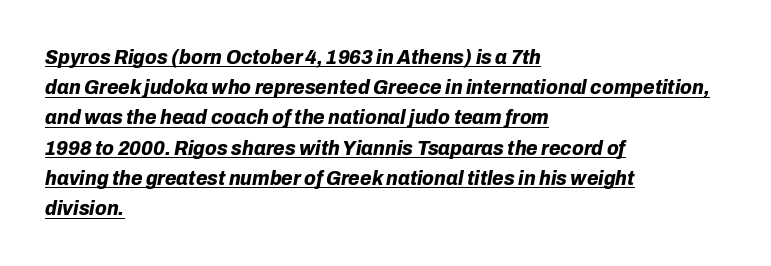
Q: Is the text bold? A: Yes.
Q: Is the text italic (slanted)? A: Yes, it leans right by about 10 degrees.
Q: Is the text underlined? A: Yes.
Q: How is the paragraph aligned? A: Left-aligned.
Q: Is the spacing between letters normal or unusually wide? A: Normal.
Q: Is the spacing between lines tight, normal or loose? A: Normal.
